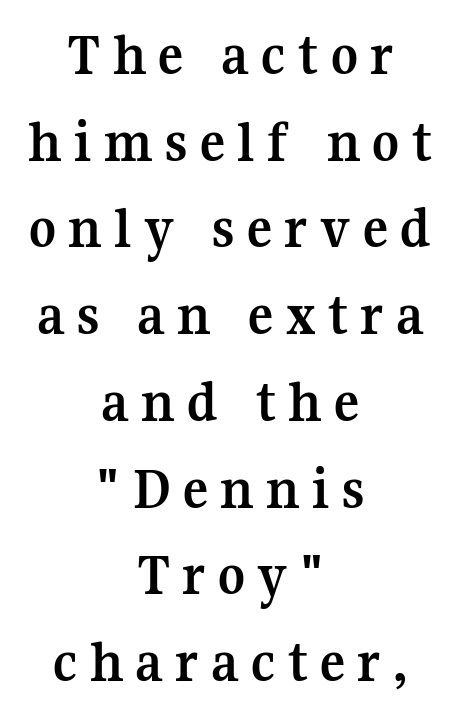
Does the lettering tilt? It doesn't — this is upright. If you measured baseline to baseline, you'd find a middling distance. The rendering uses natural spacing where letterforms have individual widths. Check where the strokes stop: tiny serifs finish them off.
